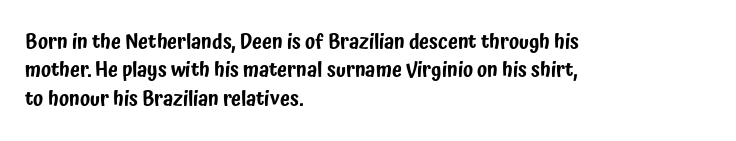
{"italic": "no", "underline": "no", "align": "left", "line_spacing": "normal", "line_spacing_ratio": 1.42, "letter_spacing": "normal", "letter_spacing_em": 0.0, "glyph_px": 20}
